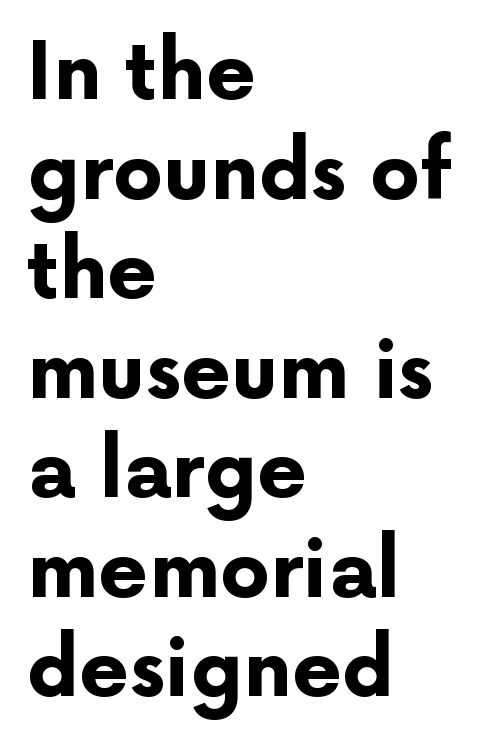
The image shows 79 px bold sans-serif type, upright; set left-aligned, normal line spacing (1.26x), normal letter spacing, not underlined; low stroke contrast and a medium x-height.
